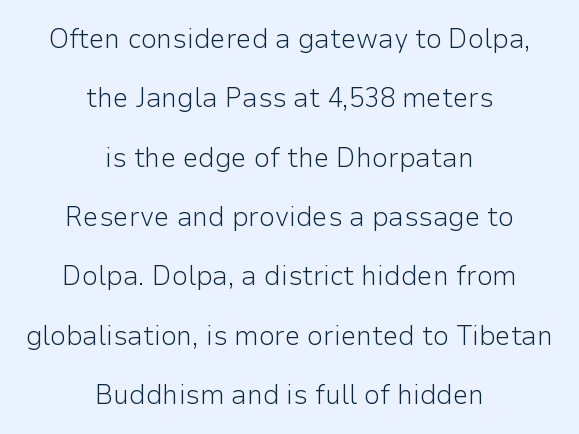
The image shows 28 px light sans-serif type, upright; set centered, loose line spacing (2.12x), normal letter spacing, not underlined; low stroke contrast and a medium x-height.
